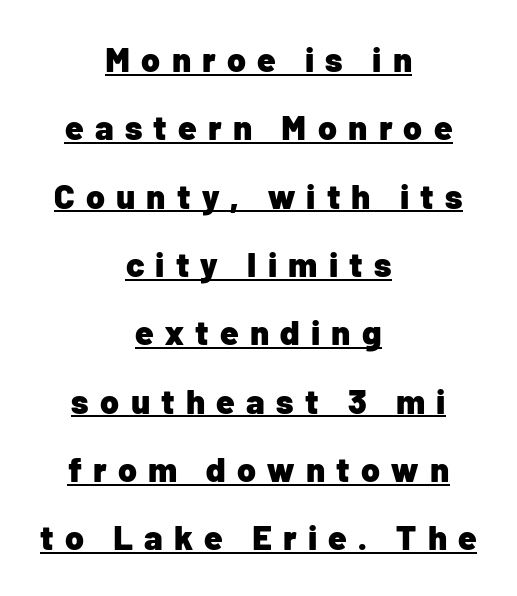
{"serif": "no", "italic": "no", "bold": "yes", "weight": "heavy", "width": "normal", "stroke_contrast": "low", "x_height": "medium", "monospaced": "no", "underline": "yes", "align": "center", "line_spacing": "loose", "line_spacing_ratio": 2.01, "letter_spacing": "wide", "letter_spacing_em": 0.33, "glyph_px": 34}
